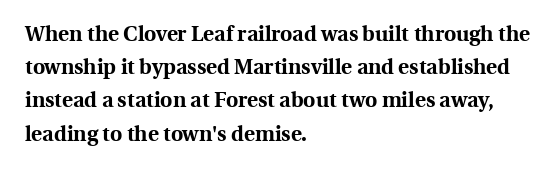
The image shows 21 px bold type, upright; set left-aligned, normal line spacing (1.58x), normal letter spacing, not underlined.
